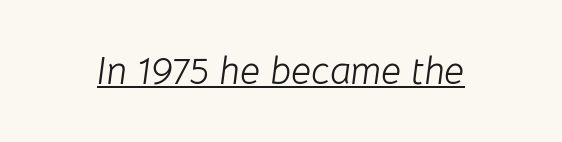
The image shows 39 px light type, italic (leaning right); set normal letter spacing, underlined; low stroke contrast and a medium x-height.
